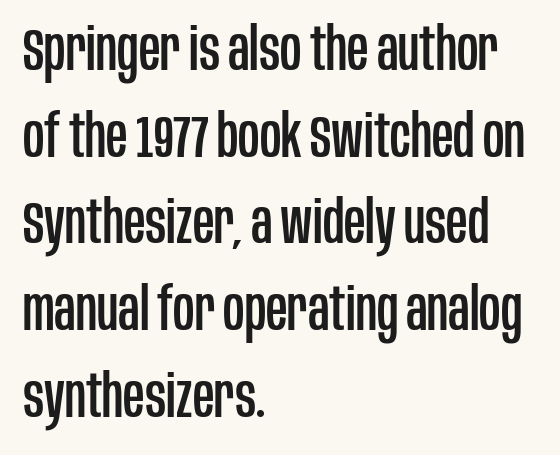
{"serif": "no", "italic": "no", "width": "condensed", "stroke_contrast": "low", "x_height": "large", "monospaced": "no", "underline": "no", "align": "left", "line_spacing": "normal", "line_spacing_ratio": 1.47, "letter_spacing": "normal", "letter_spacing_em": 0.0, "glyph_px": 59}
